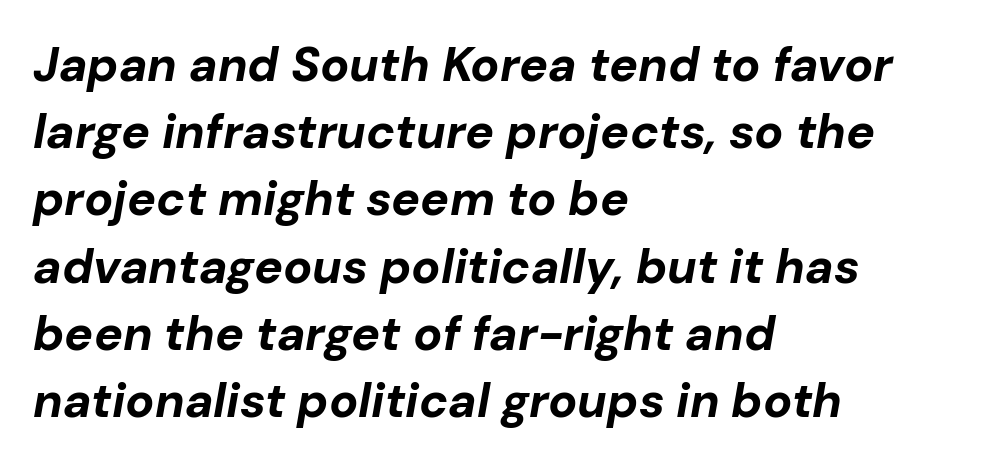
The image shows 48 px bold type, italic (leaning right); set left-aligned, normal line spacing (1.4x), normal letter spacing, not underlined; low stroke contrast and a medium x-height.
